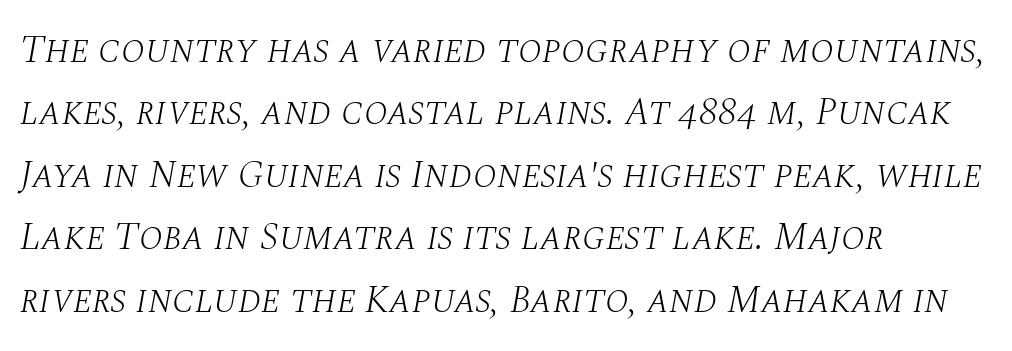
Typeset ragged right — the left edge is the straight one. Do the characters align in a grid? No, the font is proportional. Is there much room between lines? A standard amount, neither cramped nor airy. A bare baseline throughout the passage. The type is set solid horizontally, with unmodified tracking. On a weight scale, this lands at 450 or below.
